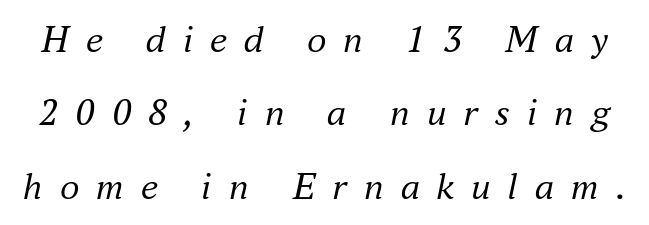
{"serif": "yes", "italic": "yes", "lean": "right", "slant_degrees": 16, "bold": "no", "weight": "regular", "width": "normal", "stroke_contrast": "medium", "x_height": "small", "monospaced": "no", "underline": "no", "line_spacing_ratio": 1.88, "letter_spacing": "wide", "letter_spacing_em": 0.43, "glyph_px": 39}
